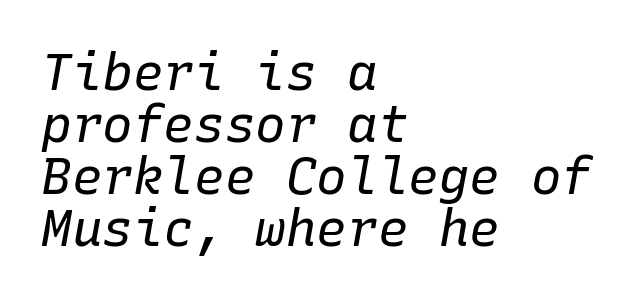
{"italic": "yes", "lean": "right", "slant_degrees": 10, "bold": "no", "weight": "regular", "width": "normal", "stroke_contrast": "low", "x_height": "medium", "monospaced": "yes", "underline": "no", "align": "left", "line_spacing": "tight", "line_spacing_ratio": 1.02, "letter_spacing": "normal", "letter_spacing_em": 0.0, "glyph_px": 51}
